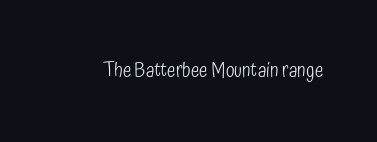
Q: Is the text bold? A: No.
Q: Is the text italic (slanted)? A: No, it is upright.
Q: Is the text underlined? A: No.
Q: Is the spacing between letters normal or unusually wide? A: Normal.
